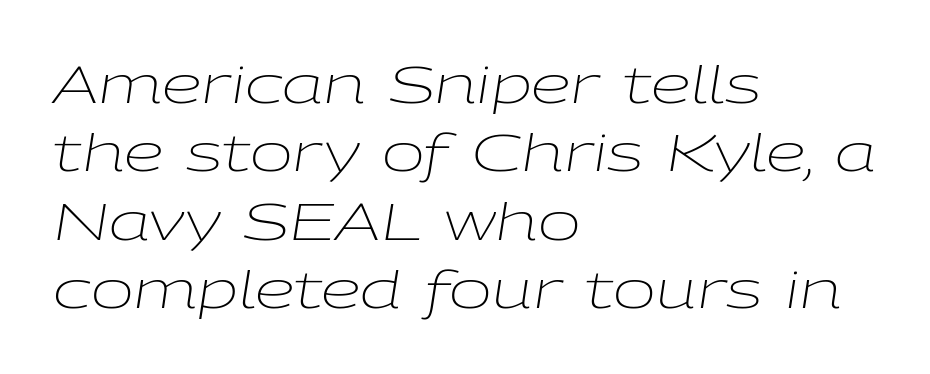
{"italic": "yes", "lean": "right", "slant_degrees": 9, "bold": "no", "weight": "light", "width": "wide", "stroke_contrast": "low", "x_height": "medium", "monospaced": "no", "underline": "no", "align": "left", "line_spacing": "normal", "line_spacing_ratio": 1.34, "letter_spacing": "normal", "letter_spacing_em": 0.0, "glyph_px": 51}
